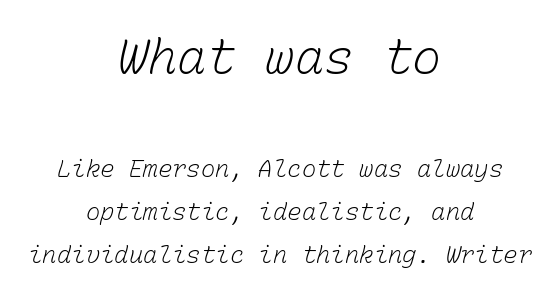
{"bold": "no", "weight": "light", "width": "normal", "stroke_contrast": "low", "x_height": "medium", "monospaced": "yes", "underline": "no", "align": "center", "line_spacing_ratio": 1.79, "letter_spacing": "normal", "letter_spacing_em": 0.0, "larger_block": "first", "size_ratio": 2.04, "glyph_px": 49}
